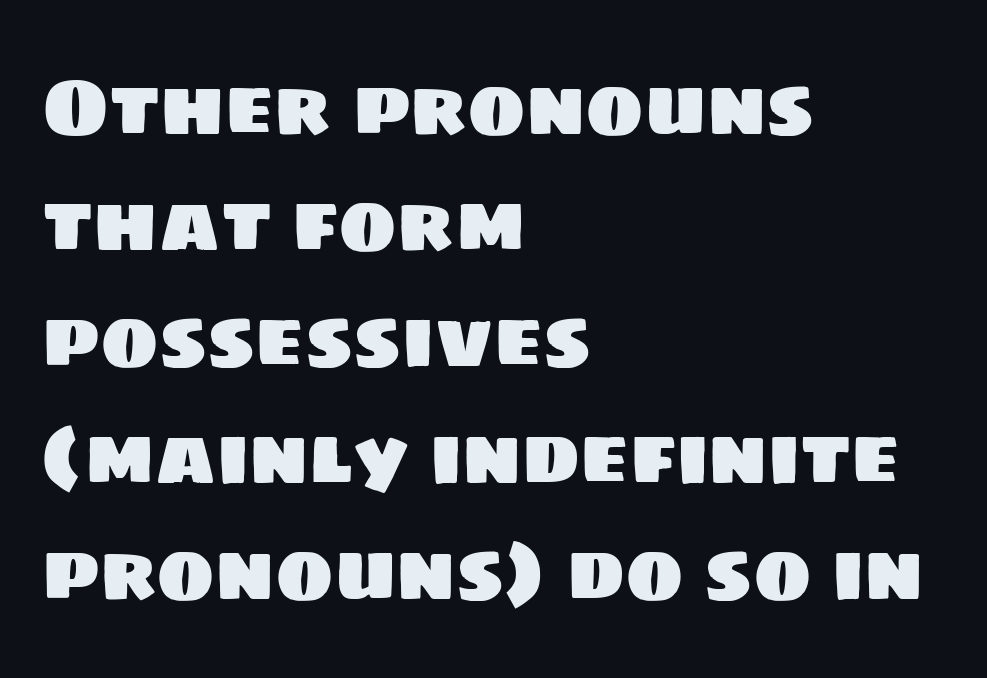
The image shows 78 px sans-serif type; set left-aligned, normal line spacing (1.49x), normal letter spacing, not underlined; low stroke contrast and a large x-height.
